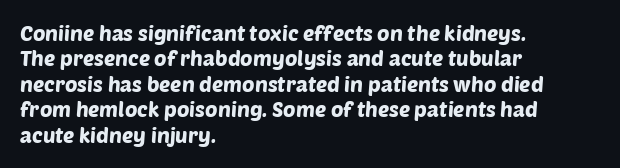
Q: Is the text underlined? A: No.
Q: How is the paragraph aligned? A: Left-aligned.
Q: Is the spacing between letters normal or unusually wide? A: Normal.
